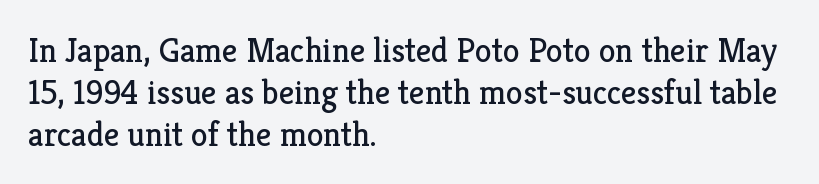
{"serif": "yes", "italic": "no", "bold": "no", "weight": "regular", "width": "normal", "stroke_contrast": "low", "x_height": "medium", "monospaced": "no", "underline": "no", "align": "left", "line_spacing_ratio": 1.23, "letter_spacing": "normal", "letter_spacing_em": 0.0, "glyph_px": 34}
